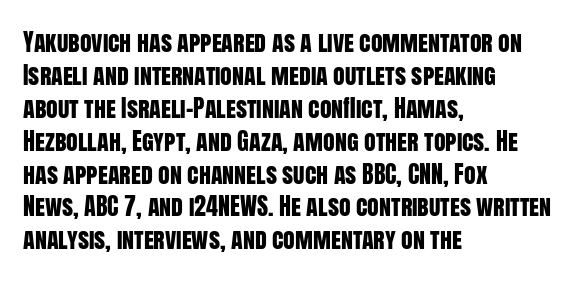
Q: Is the text italic (slanted)? A: No, it is upright.
Q: Is the text underlined? A: No.
Q: How is the paragraph aligned? A: Left-aligned.
Q: Is the spacing between letters normal or unusually wide? A: Normal.
Q: Is the spacing between lines tight, normal or loose? A: Normal.
